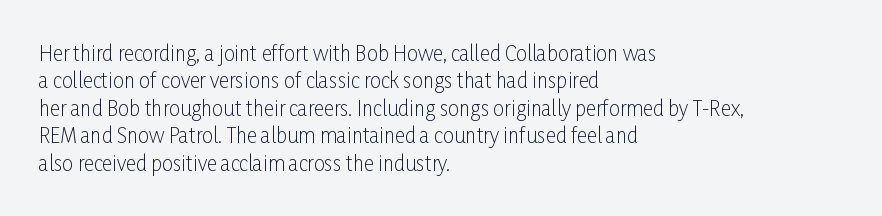
The image shows 20 px text type, upright; set left-aligned, normal line spacing (1.37x), normal letter spacing, not underlined.
